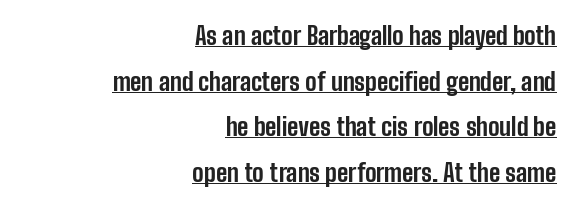
Rows of type keep a wide berth in the vertical direction. Line ends are locked; line starts wander. This is roman type, the default non-slanted kind. A dark, heavy texture on the line: the type is bold.
